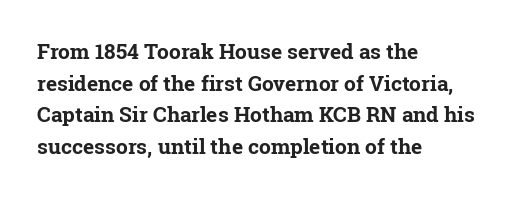
The image shows 21 px bold type, upright; set left-aligned, normal line spacing (1.51x), normal letter spacing, not underlined.
